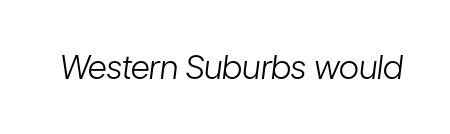
The image shows 33 px light, condensed type, italic (leaning right); set normal letter spacing, not underlined; low stroke contrast and a medium x-height.
